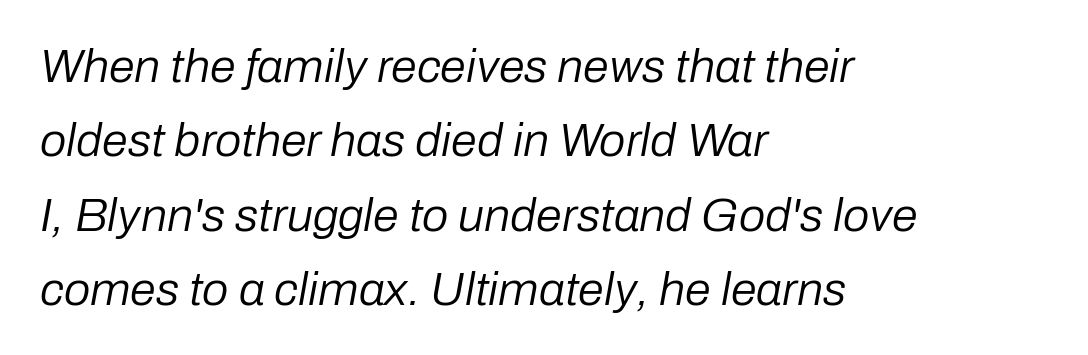
Q: Is the text bold? A: No.
Q: Is the text italic (slanted)? A: Yes, it leans right by about 10 degrees.
Q: Is the text underlined? A: No.
Q: How is the paragraph aligned? A: Left-aligned.
Q: Is the spacing between letters normal or unusually wide? A: Normal.
Q: Is the spacing between lines tight, normal or loose? A: Normal.
Q: Width (condensed, normal, or wide)? A: Normal.
Q: Stroke contrast? A: Low.
Q: x-height? A: Medium.
Q: Monospaced? A: No.
